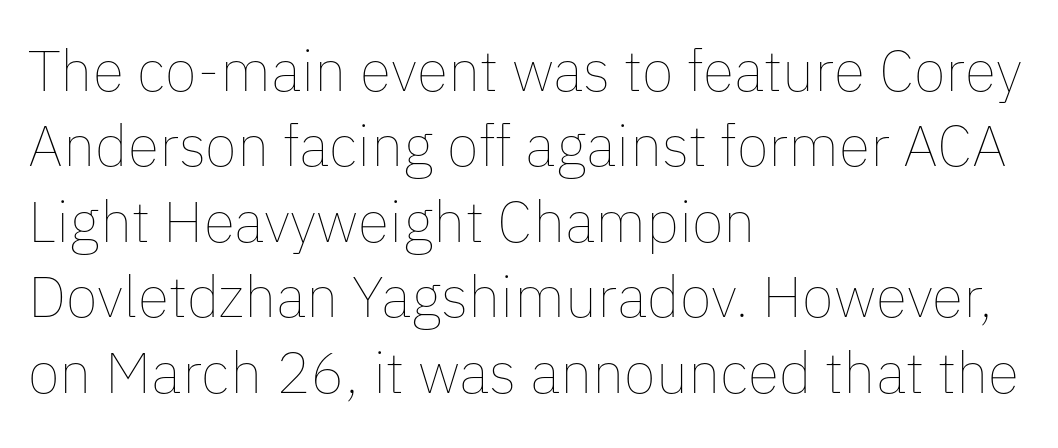
Q: Is the text bold? A: No.
Q: Is the text italic (slanted)? A: No, it is upright.
Q: Is the text underlined? A: No.
Q: How is the paragraph aligned? A: Left-aligned.
Q: Is the spacing between letters normal or unusually wide? A: Normal.
Q: Is the spacing between lines tight, normal or loose? A: Normal.
Q: Width (condensed, normal, or wide)? A: Normal.
Q: Stroke contrast? A: Low.
Q: x-height? A: Medium.
Q: Monospaced? A: No.
